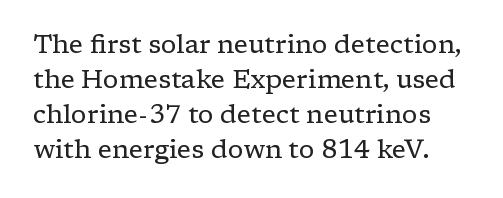
{"italic": "no", "bold": "no", "underline": "no", "line_spacing": "normal", "line_spacing_ratio": 1.34, "letter_spacing": "normal", "letter_spacing_em": 0.0, "glyph_px": 26}
